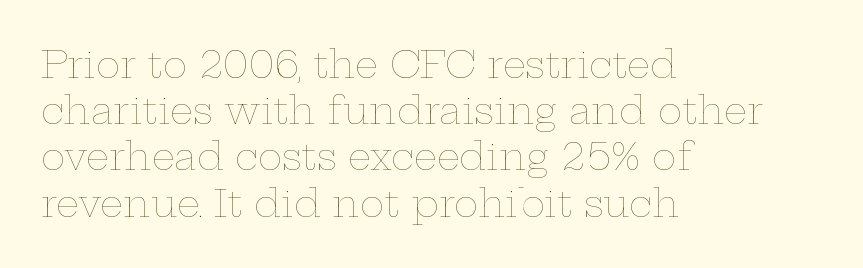
Ink coverage per letter is moderate at most. Has an underline been added? It has not. The vertical gap from one line to the next is medium. Looks like regular typesetting: each glyph gets only the width it needs. Left-aligned paragraph, ragged on the right.
